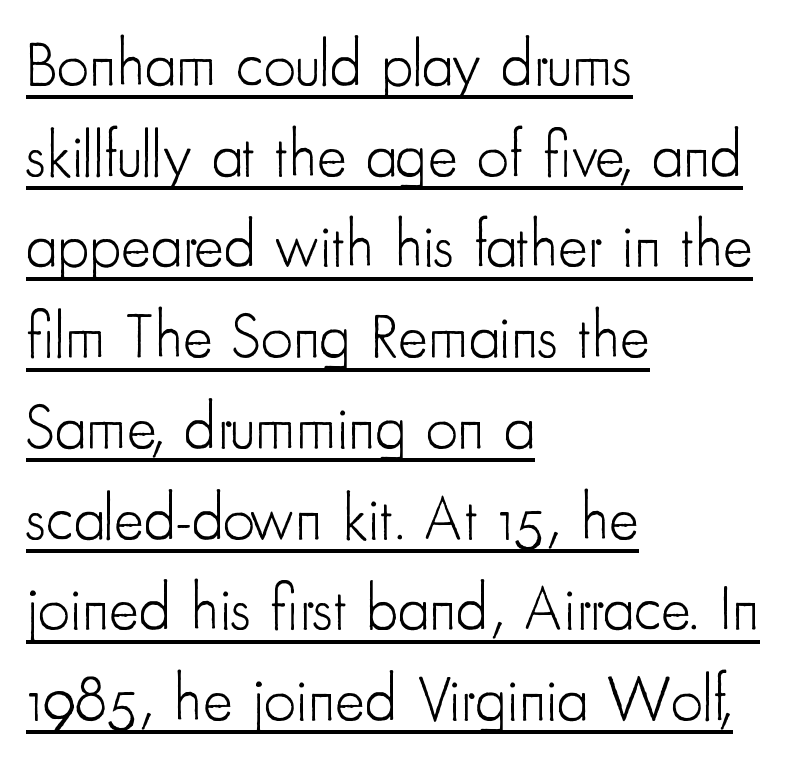
Q: Is the text bold? A: No.
Q: Is the text italic (slanted)? A: No, it is upright.
Q: Is the typeface a serif or a sans-serif typeface? A: Sans-serif.
Q: Is the text underlined? A: Yes.
Q: How is the paragraph aligned? A: Left-aligned.
Q: Is the spacing between letters normal or unusually wide? A: Normal.
Q: Is the spacing between lines tight, normal or loose? A: Normal.
Q: Width (condensed, normal, or wide)? A: Condensed.
Q: Stroke contrast? A: Low.
Q: x-height? A: Small.
Q: Monospaced? A: No.
